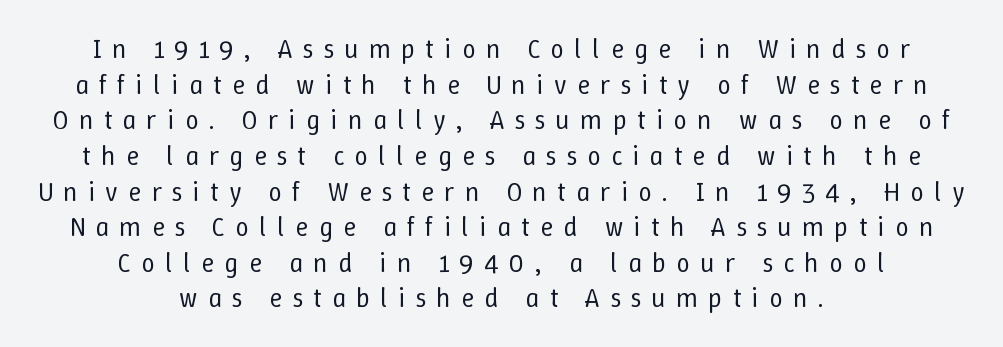
Q: Is the text bold? A: No.
Q: Is the text italic (slanted)? A: No, it is upright.
Q: Is the text underlined? A: No.
Q: How is the paragraph aligned? A: Centered.
Q: Is the spacing between letters normal or unusually wide? A: Unusually wide.
Q: Is the spacing between lines tight, normal or loose? A: Normal.
